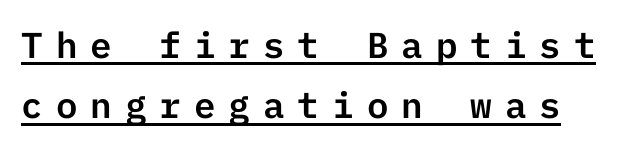
Q: Is the text italic (slanted)? A: No, it is upright.
Q: Is the typeface a serif or a sans-serif typeface? A: Sans-serif.
Q: Is the text underlined? A: Yes.
Q: Is the spacing between letters normal or unusually wide? A: Unusually wide.
Q: Is the spacing between lines tight, normal or loose? A: Normal.
Q: Width (condensed, normal, or wide)? A: Normal.
Q: Stroke contrast? A: Low.
Q: x-height? A: Medium.
